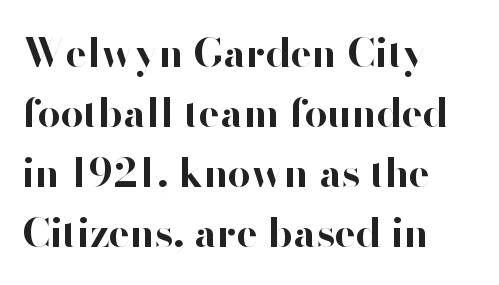
Q: Is the text bold? A: Yes.
Q: Is the text italic (slanted)? A: No, it is upright.
Q: Is the typeface a serif or a sans-serif typeface? A: Sans-serif.
Q: Is the text underlined? A: No.
Q: How is the paragraph aligned? A: Left-aligned.
Q: Is the spacing between letters normal or unusually wide? A: Normal.
Q: Is the spacing between lines tight, normal or loose? A: Normal.
Q: Width (condensed, normal, or wide)? A: Normal.
Q: Stroke contrast? A: High.
Q: x-height? A: Small.
Q: Monospaced? A: No.
